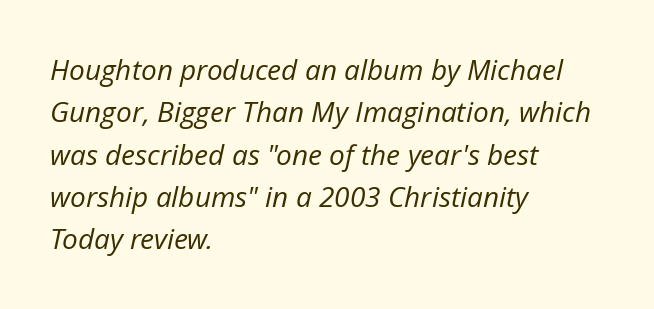
{"italic": "yes", "lean": "right", "slant_degrees": 12, "bold": "no", "weight": "regular", "width": "normal", "stroke_contrast": "low", "x_height": "medium", "monospaced": "no", "underline": "no", "align": "left", "line_spacing": "normal", "line_spacing_ratio": 1.51, "letter_spacing": "normal", "letter_spacing_em": 0.0, "glyph_px": 28}
